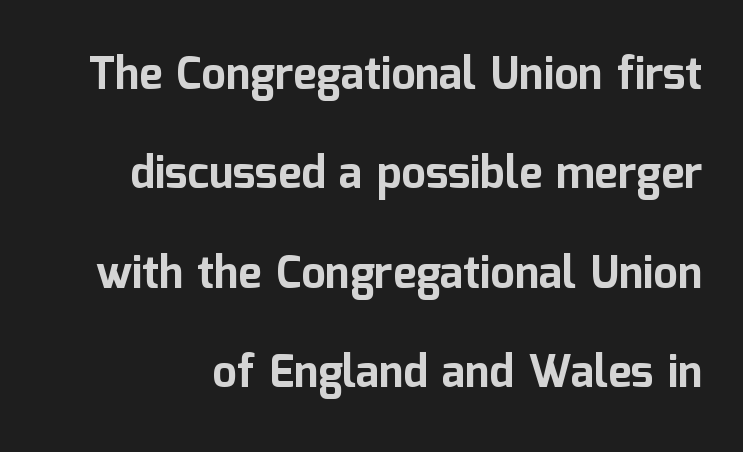
This sample uses plain, unmodified letter spacing. The glyphs in this specimen are sans serif. The rendering uses natural spacing where letterforms have individual widths. Descenders hang freely into open space.
